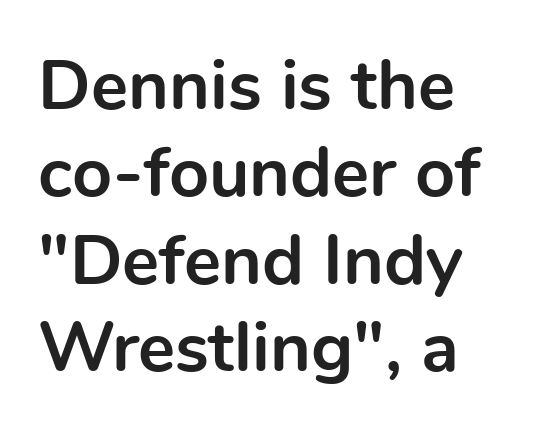
Look at the stroke-to-counter ratio: heavy, a bold. Think of a printed novel: that variable character pitch is what you see here. Nothing sits at the stroke ends, so this counts as sans-serif. This sample keeps an unexceptional amount of space between lines. Ordinary non-slanted type is in use. Where is the straight margin? On the left.
